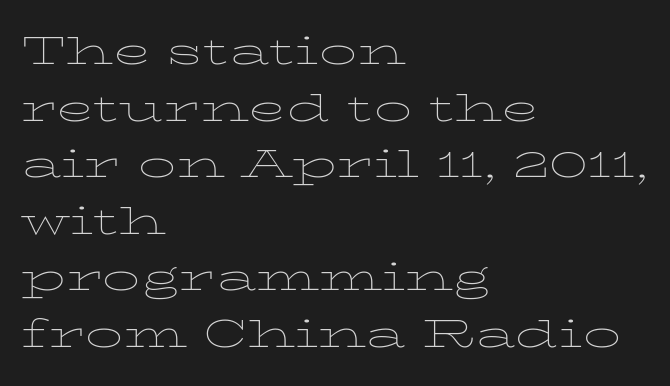
{"serif": "yes", "italic": "no", "bold": "no", "weight": "thin", "width": "wide", "stroke_contrast": "low", "x_height": "medium", "monospaced": "no", "underline": "no", "align": "left", "line_spacing": "normal", "line_spacing_ratio": 1.49, "letter_spacing": "normal", "letter_spacing_em": 0.0, "glyph_px": 38}
